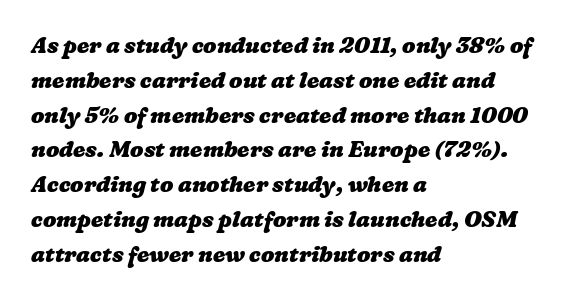
The image shows 22 px bold type; set left-aligned, normal line spacing (1.58x), normal letter spacing, not underlined.
